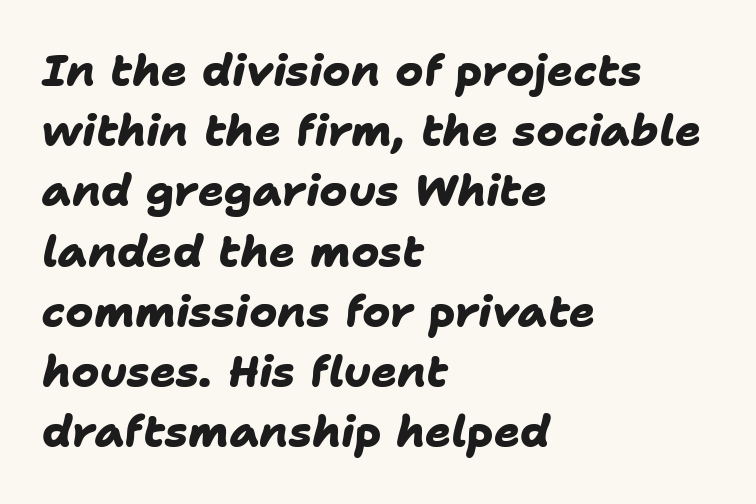
Q: Is the text bold? A: Yes.
Q: Is the typeface a serif or a sans-serif typeface? A: Sans-serif.
Q: Is the text underlined? A: No.
Q: How is the paragraph aligned? A: Left-aligned.
Q: Is the spacing between letters normal or unusually wide? A: Normal.
Q: Is the spacing between lines tight, normal or loose? A: Normal.
Q: Width (condensed, normal, or wide)? A: Normal.
Q: Stroke contrast? A: Low.
Q: x-height? A: Medium.
Q: Monospaced? A: No.
